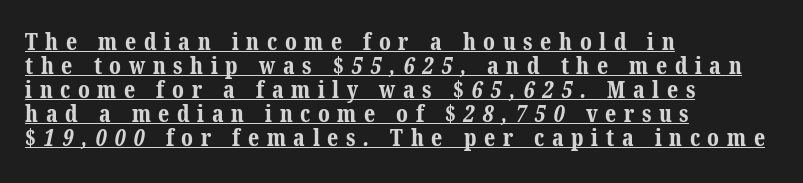
{"bold": "yes", "underline": "yes", "align": "left", "line_spacing": "tight", "line_spacing_ratio": 1.04, "letter_spacing": "wide", "letter_spacing_em": 0.33, "glyph_px": 23}
